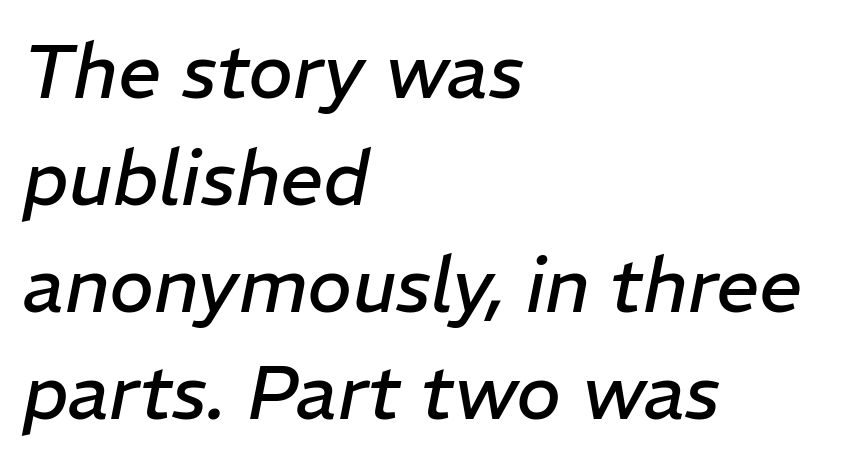
The image shows 76 px regular-weight type, italic (leaning right); set left-aligned, normal line spacing (1.41x), normal letter spacing, not underlined; low stroke contrast and a medium x-height.
